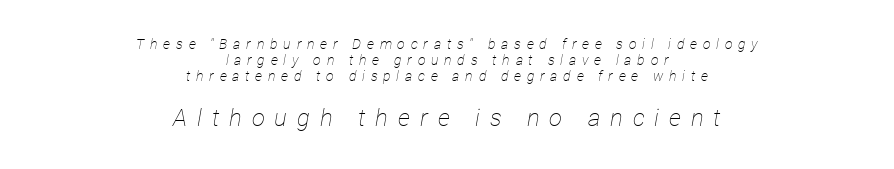
The image shows 24 px text type, italic (leaning right); set centered, tight line spacing (1.15x), unusually wide letter spacing (+0.41 em), not underlined; the second (bottom) block is 1.71x larger.
